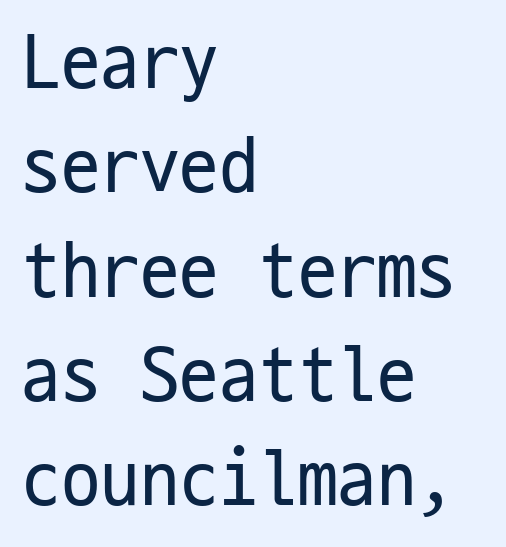
The image shows 79 px regular-weight, condensed sans-serif type, upright, monospaced; set left-aligned, normal line spacing (1.32x), normal letter spacing, not underlined; low stroke contrast and a medium x-height.
